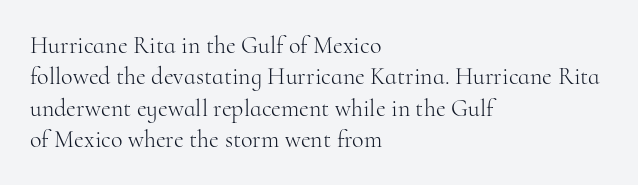
Q: Is the text bold? A: No.
Q: Is the text italic (slanted)? A: No, it is upright.
Q: Is the text underlined? A: No.
Q: How is the paragraph aligned? A: Left-aligned.
Q: Is the spacing between letters normal or unusually wide? A: Normal.
Q: Is the spacing between lines tight, normal or loose? A: Normal.
